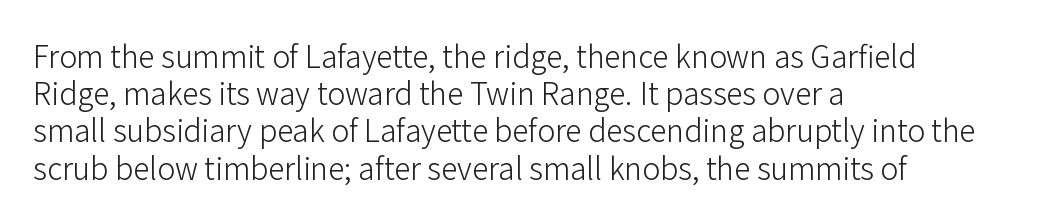
{"serif": "no", "italic": "no", "bold": "no", "weight": "light", "width": "normal", "stroke_contrast": "low", "x_height": "medium", "monospaced": "no", "underline": "no", "align": "left", "line_spacing_ratio": 1.24, "letter_spacing": "normal", "letter_spacing_em": 0.0, "glyph_px": 30}
